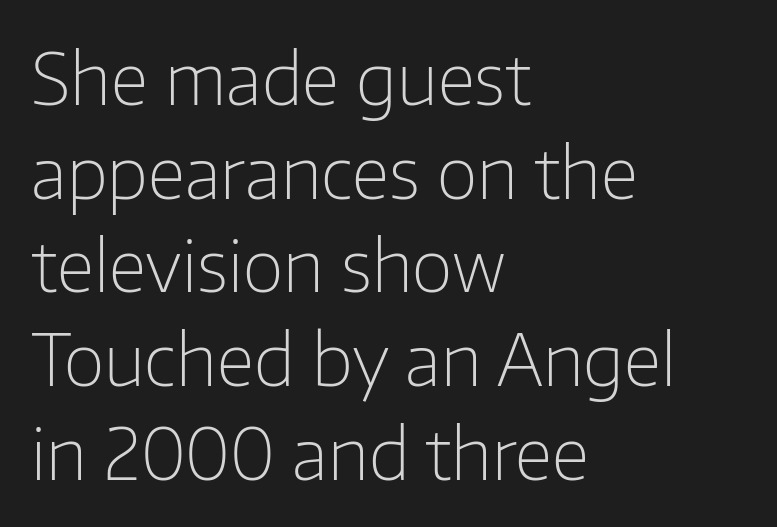
The image shows 71 px light sans-serif type, upright; set left-aligned, normal line spacing (1.32x), normal letter spacing, not underlined; low stroke contrast and a medium x-height.
